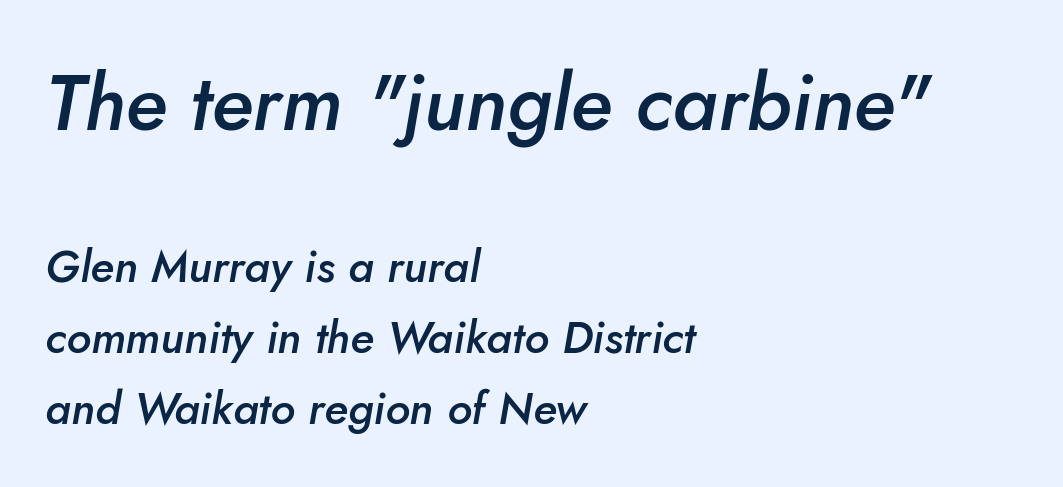
{"italic": "yes", "lean": "right", "slant_degrees": 5, "bold": "semi", "weight": "semibold", "width": "normal", "stroke_contrast": "low", "x_height": "small", "monospaced": "no", "underline": "no", "align": "left", "line_spacing": "normal", "line_spacing_ratio": 1.58, "letter_spacing": "normal", "letter_spacing_em": 0.0, "larger_block": "first", "size_ratio": 1.76, "glyph_px": 79}
